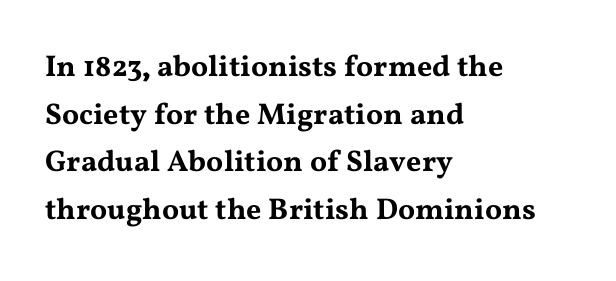
Q: Is the text italic (slanted)? A: No, it is upright.
Q: Is the typeface a serif or a sans-serif typeface? A: Serif.
Q: Is the text underlined? A: No.
Q: How is the paragraph aligned? A: Left-aligned.
Q: Is the spacing between letters normal or unusually wide? A: Normal.
Q: Is the spacing between lines tight, normal or loose? A: Normal.
Q: Width (condensed, normal, or wide)? A: Wide.
Q: Stroke contrast? A: Medium.
Q: x-height? A: Medium.
Q: Monospaced? A: No.
